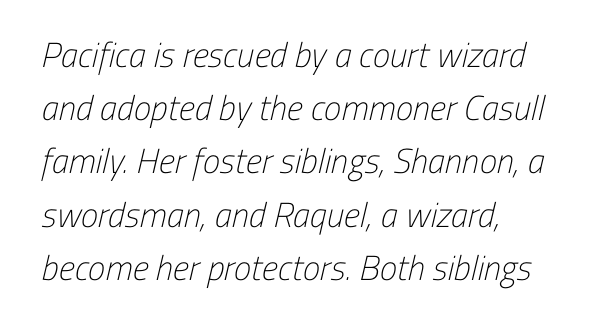
{"serif": "no", "bold": "no", "weight": "light", "width": "condensed", "stroke_contrast": "low", "x_height": "medium", "monospaced": "no", "underline": "no", "align": "left", "line_spacing": "normal", "line_spacing_ratio": 1.52, "letter_spacing": "normal", "letter_spacing_em": 0.0, "glyph_px": 35}
